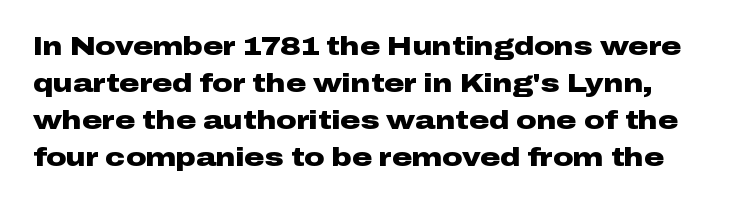
Q: Is the text bold? A: Yes.
Q: Is the text italic (slanted)? A: No, it is upright.
Q: Is the text underlined? A: No.
Q: Is the spacing between letters normal or unusually wide? A: Normal.
Q: Is the spacing between lines tight, normal or loose? A: Normal.
